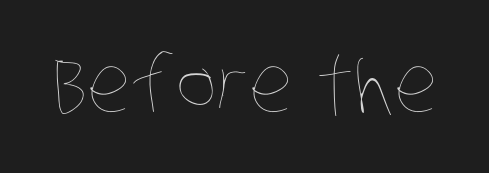
{"bold": "no", "weight": "thin", "width": "condensed", "stroke_contrast": "low", "x_height": "large", "monospaced": "no", "underline": "no", "letter_spacing": "normal", "letter_spacing_em": 0.0, "glyph_px": 78}
